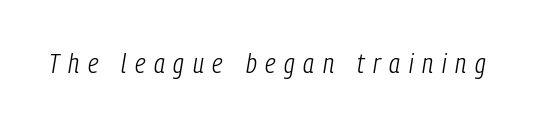
{"italic": "yes", "lean": "right", "slant_degrees": 9, "bold": "no", "weight": "light", "width": "condensed", "stroke_contrast": "low", "x_height": "medium", "monospaced": "no", "underline": "no", "letter_spacing": "wide", "letter_spacing_em": 0.31, "glyph_px": 28}
